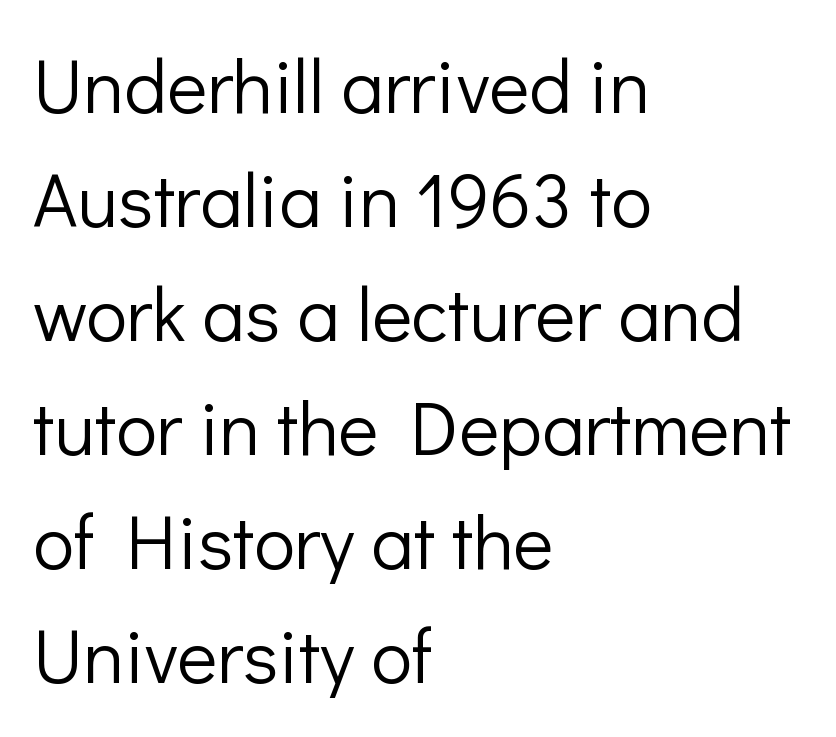
Q: Is the text bold? A: No.
Q: Is the text italic (slanted)? A: No, it is upright.
Q: Is the typeface a serif or a sans-serif typeface? A: Sans-serif.
Q: Is the text underlined? A: No.
Q: How is the paragraph aligned? A: Left-aligned.
Q: Is the spacing between letters normal or unusually wide? A: Normal.
Q: Is the spacing between lines tight, normal or loose? A: Normal.
Q: Width (condensed, normal, or wide)? A: Normal.
Q: Stroke contrast? A: Low.
Q: x-height? A: Medium.
Q: Monospaced? A: No.
